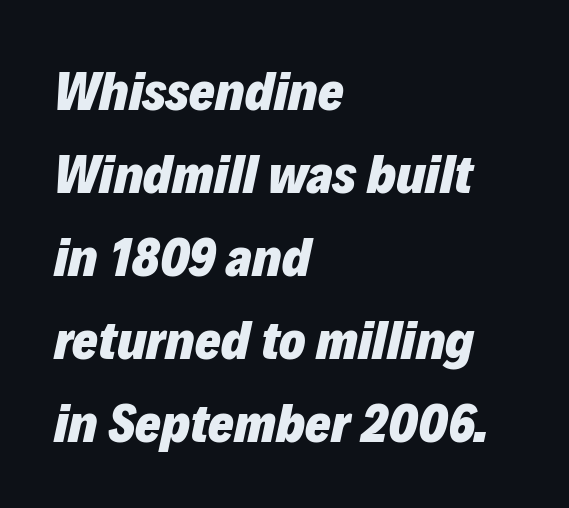
Q: Is the text bold? A: Yes.
Q: Is the text italic (slanted)? A: Yes, it leans right by about 12 degrees.
Q: Is the text underlined? A: No.
Q: How is the paragraph aligned? A: Left-aligned.
Q: Is the spacing between letters normal or unusually wide? A: Normal.
Q: Is the spacing between lines tight, normal or loose? A: Normal.
Q: Width (condensed, normal, or wide)? A: Normal.
Q: Stroke contrast? A: Low.
Q: x-height? A: Medium.
Q: Monospaced? A: No.
